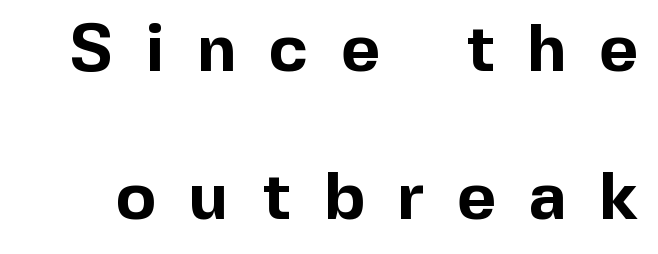
Spacing verdict: proportional, widths tailored to each character. The vertical gap from one line to the next is large. Rendered with straight, roman letterforms. Descenders are the only things crossing below the line. The typesetting leans heavy: a genuine bold. Honestly, the letter spacing is so wide it's the main thing you notice.
